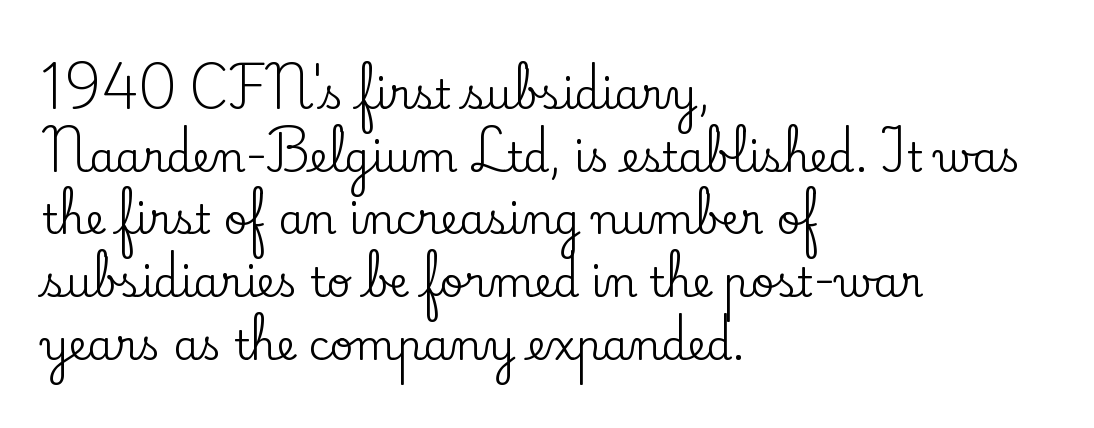
{"serif": "yes", "italic": "no", "width": "normal", "stroke_contrast": "low", "x_height": "small", "monospaced": "no", "underline": "no", "align": "left", "line_spacing": "normal", "line_spacing_ratio": 1.53, "letter_spacing": "normal", "letter_spacing_em": 0.0, "glyph_px": 41}
